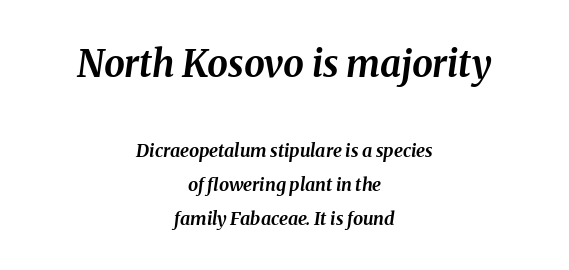
{"italic": "yes", "lean": "right", "slant_degrees": 8, "bold": "yes", "weight": "bold", "width": "normal", "stroke_contrast": "medium", "x_height": "medium", "monospaced": "no", "underline": "no", "align": "center", "line_spacing_ratio": 1.88, "letter_spacing": "normal", "letter_spacing_em": 0.0, "larger_block": "first", "size_ratio": 2.06, "glyph_px": 37}
